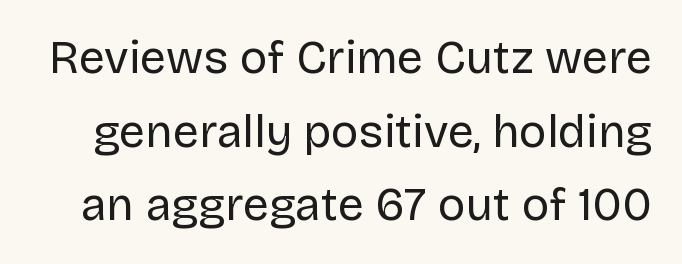
The image shows 46 px regular-weight sans-serif type, upright; set normal line spacing (1.6x), normal letter spacing, not underlined; low stroke contrast and a large x-height.
